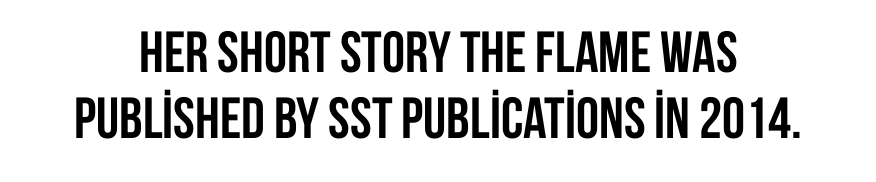
Q: Is the text bold? A: Yes.
Q: Is the text italic (slanted)? A: No, it is upright.
Q: Is the typeface a serif or a sans-serif typeface? A: Sans-serif.
Q: Is the text underlined? A: No.
Q: Is the spacing between letters normal or unusually wide? A: Normal.
Q: Is the spacing between lines tight, normal or loose? A: Tight.
Q: Width (condensed, normal, or wide)? A: Condensed.
Q: Stroke contrast? A: Low.
Q: x-height? A: Large.
Q: Monospaced? A: No.
